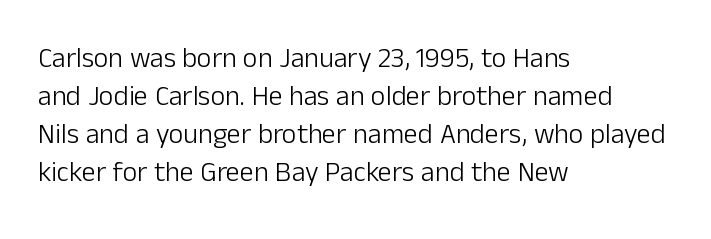
The image shows 28 px light sans-serif type, upright; set left-aligned, normal line spacing (1.36x), normal letter spacing, not underlined; low stroke contrast and a medium x-height.
